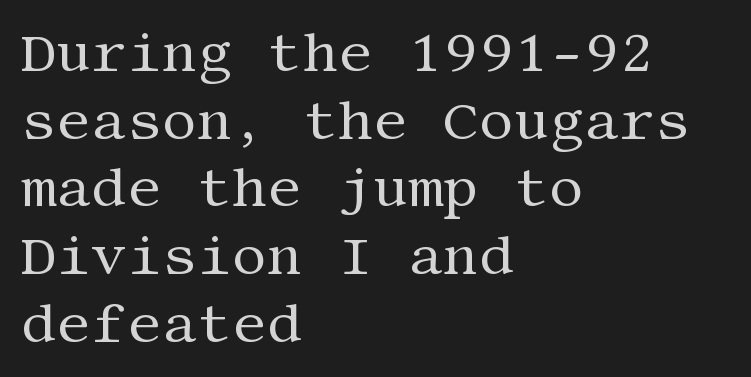
The image shows 55 px regular-weight serif type, upright; set left-aligned, line spacing 1.23x, normal letter spacing, not underlined; medium stroke contrast and a large x-height.
